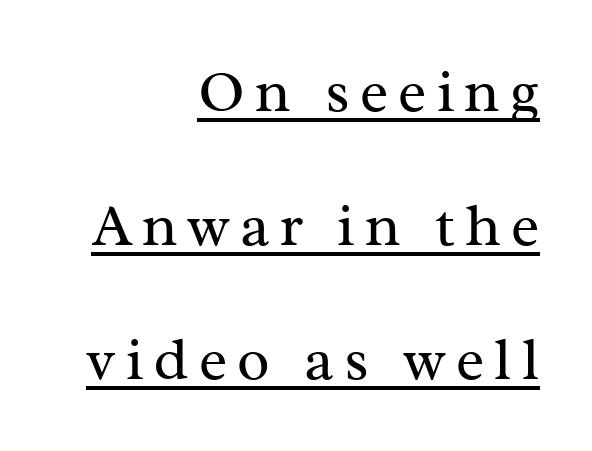
Q: Is the text bold? A: No.
Q: Is the text italic (slanted)? A: No, it is upright.
Q: Is the typeface a serif or a sans-serif typeface? A: Serif.
Q: Is the text underlined? A: Yes.
Q: How is the paragraph aligned? A: Right-aligned.
Q: Is the spacing between lines tight, normal or loose? A: Loose.
Q: Width (condensed, normal, or wide)? A: Normal.
Q: Stroke contrast? A: Medium.
Q: x-height? A: Medium.
Q: Monospaced? A: No.
